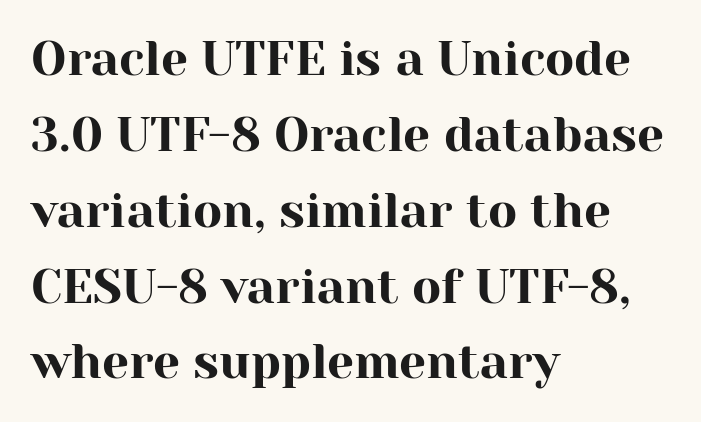
The image shows 48 px serif type, upright; set left-aligned, normal line spacing (1.58x), normal letter spacing, not underlined; high stroke contrast and a medium x-height.
